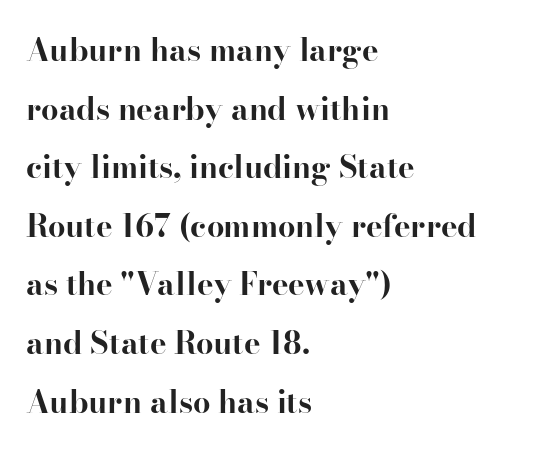
Q: Is the text bold? A: Yes.
Q: Is the text italic (slanted)? A: No, it is upright.
Q: Is the typeface a serif or a sans-serif typeface? A: Serif.
Q: Is the text underlined? A: No.
Q: How is the paragraph aligned? A: Left-aligned.
Q: Is the spacing between letters normal or unusually wide? A: Normal.
Q: Width (condensed, normal, or wide)? A: Normal.
Q: Stroke contrast? A: High.
Q: x-height? A: Small.
Q: Monospaced? A: No.
